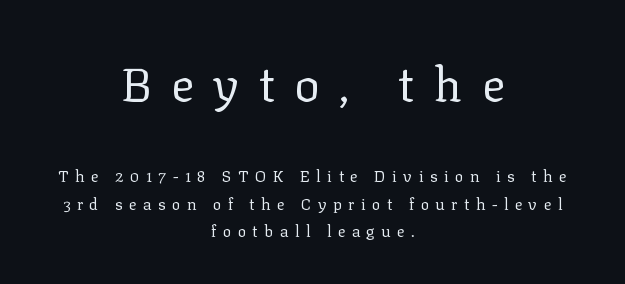
Is this a heavy cut? Hardly; it is regular or lighter. Rule under the text: the space is simply empty. Bigger letters appear in the top chunk; the bottom chunk is reduced. The setting favours the middle, as headings and verse often do. Display-style spreading of the glyphs; the letterfit is very open. The characters display serif detailing at their extremities.
